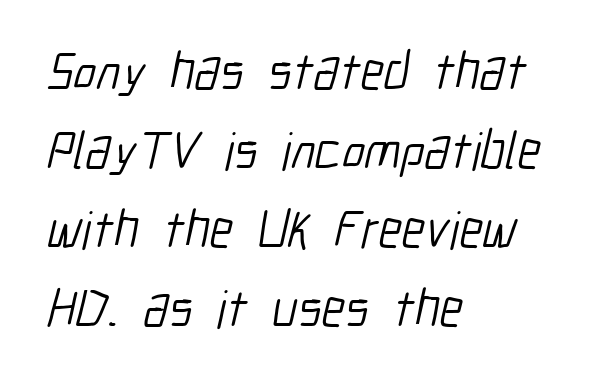
The image shows 53 px light, condensed sans-serif type; set left-aligned, normal line spacing (1.49x), normal letter spacing, not underlined; low stroke contrast and a medium x-height.
